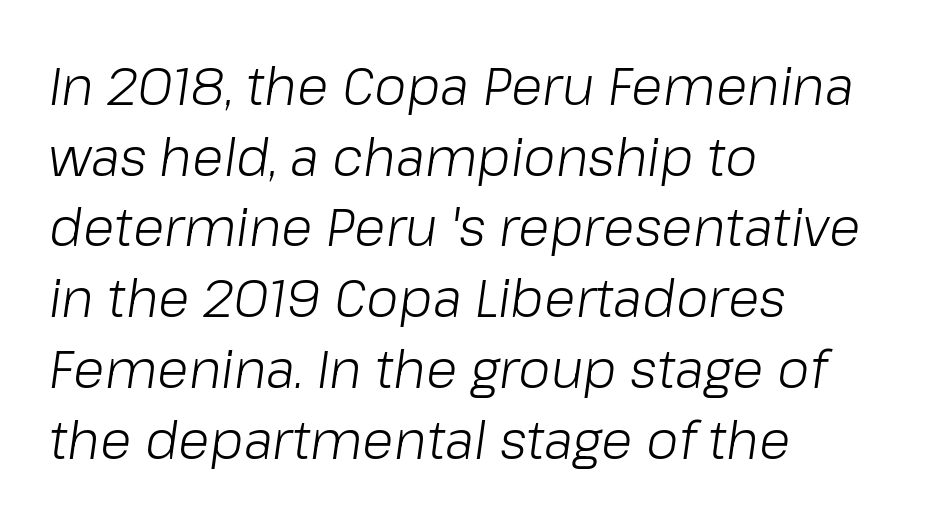
Q: Is the text bold? A: No.
Q: Is the text italic (slanted)? A: Yes, it leans right by about 8 degrees.
Q: Is the text underlined? A: No.
Q: How is the paragraph aligned? A: Left-aligned.
Q: Is the spacing between letters normal or unusually wide? A: Normal.
Q: Is the spacing between lines tight, normal or loose? A: Normal.
Q: Width (condensed, normal, or wide)? A: Normal.
Q: Stroke contrast? A: Low.
Q: x-height? A: Medium.
Q: Monospaced? A: No.
